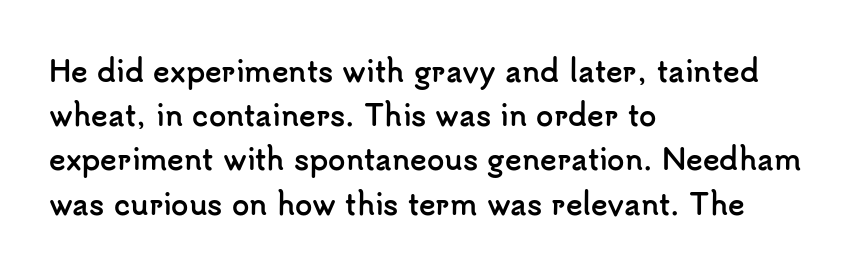
Q: Is the text bold? A: Yes.
Q: Is the text italic (slanted)? A: No, it is upright.
Q: Is the typeface a serif or a sans-serif typeface? A: Sans-serif.
Q: Is the text underlined? A: No.
Q: How is the paragraph aligned? A: Left-aligned.
Q: Is the spacing between letters normal or unusually wide? A: Normal.
Q: Is the spacing between lines tight, normal or loose? A: Normal.
Q: Width (condensed, normal, or wide)? A: Normal.
Q: Stroke contrast? A: Low.
Q: x-height? A: Small.
Q: Monospaced? A: No.
